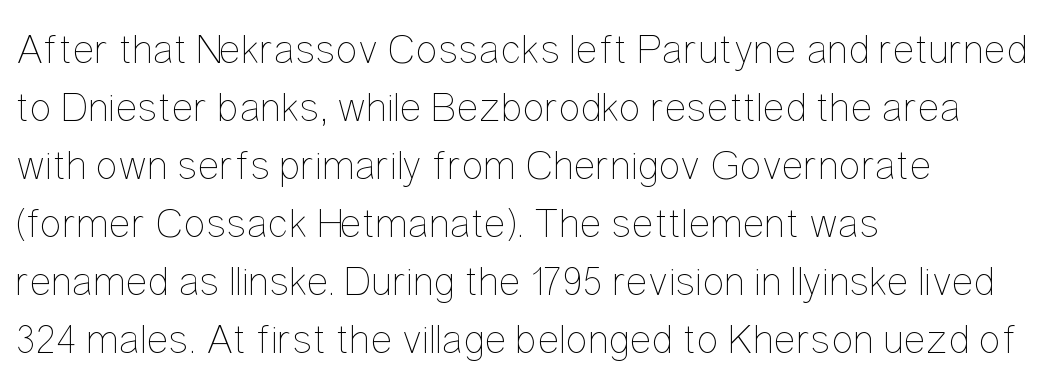
Q: Is the text bold? A: No.
Q: Is the text italic (slanted)? A: No, it is upright.
Q: Is the text underlined? A: No.
Q: How is the paragraph aligned? A: Left-aligned.
Q: Is the spacing between letters normal or unusually wide? A: Normal.
Q: Is the spacing between lines tight, normal or loose? A: Normal.
Q: Width (condensed, normal, or wide)? A: Condensed.
Q: Stroke contrast? A: Low.
Q: x-height? A: Medium.
Q: Monospaced? A: No.
